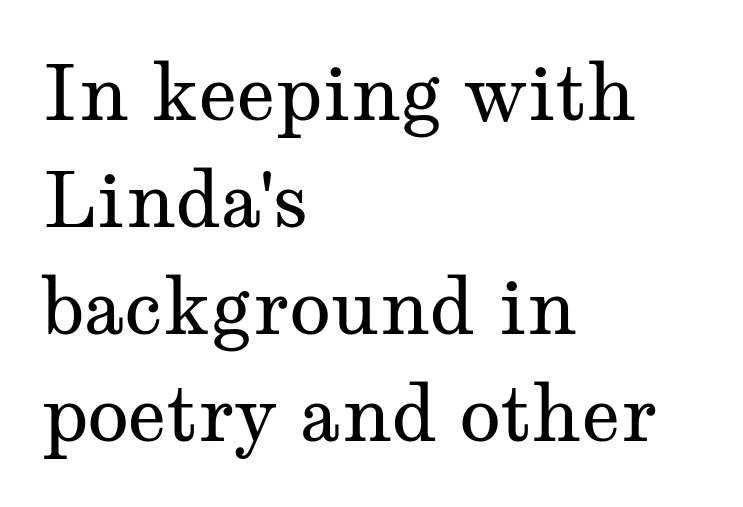
Q: Is the text bold? A: No.
Q: Is the text italic (slanted)? A: No, it is upright.
Q: Is the typeface a serif or a sans-serif typeface? A: Serif.
Q: Is the text underlined? A: No.
Q: How is the paragraph aligned? A: Left-aligned.
Q: Is the spacing between letters normal or unusually wide? A: Normal.
Q: Is the spacing between lines tight, normal or loose? A: Normal.
Q: Width (condensed, normal, or wide)? A: Wide.
Q: Stroke contrast? A: Medium.
Q: x-height? A: Medium.
Q: Monospaced? A: No.
